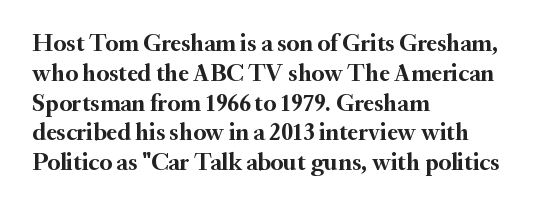
Q: Is the text bold? A: Yes.
Q: Is the text italic (slanted)? A: No, it is upright.
Q: Is the text underlined? A: No.
Q: How is the paragraph aligned? A: Left-aligned.
Q: Is the spacing between letters normal or unusually wide? A: Normal.
